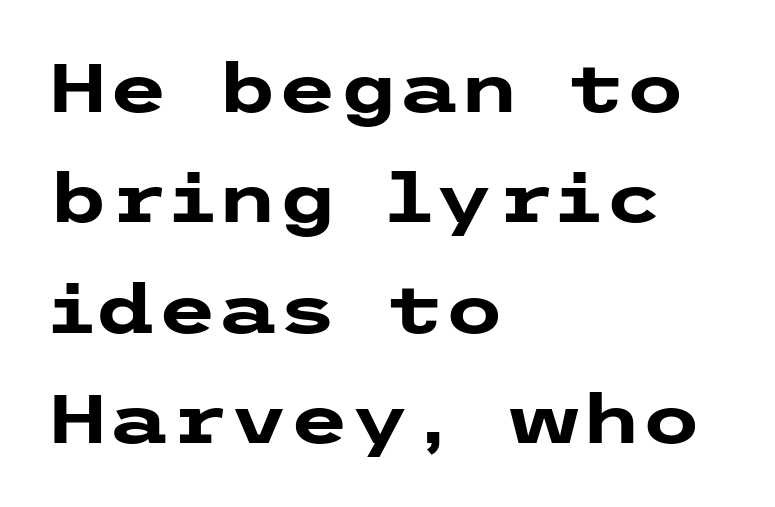
The image shows 69 px heavy, wide sans-serif type, upright; set left-aligned, normal line spacing (1.6x), normal letter spacing, not underlined; low stroke contrast and a medium x-height.
